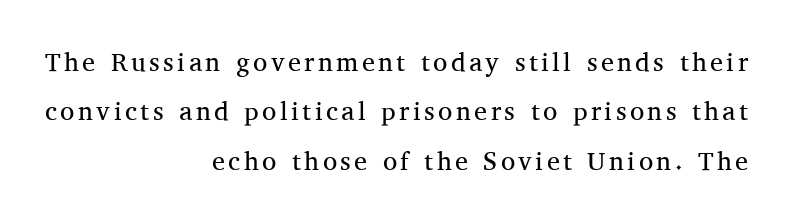
The image shows 26 px text type, upright; set right-aligned, loose line spacing (1.9x), not underlined.
